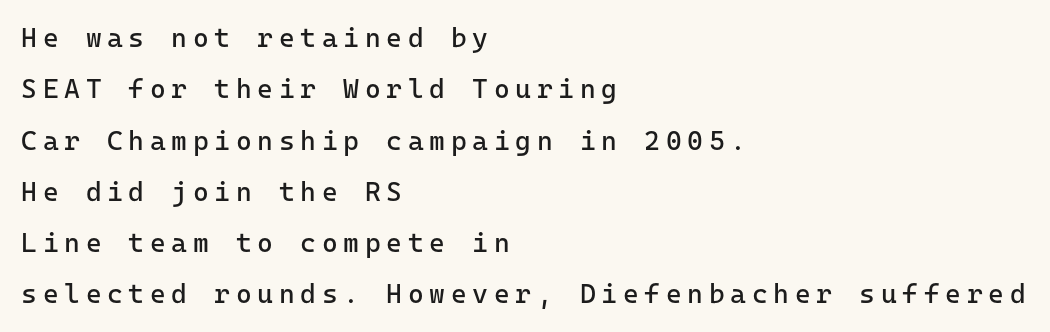
{"italic": "no", "bold": "no", "underline": "no", "align": "left", "line_spacing": "loose", "line_spacing_ratio": 1.9, "letter_spacing": "wide", "letter_spacing_em": 0.21, "glyph_px": 27}
